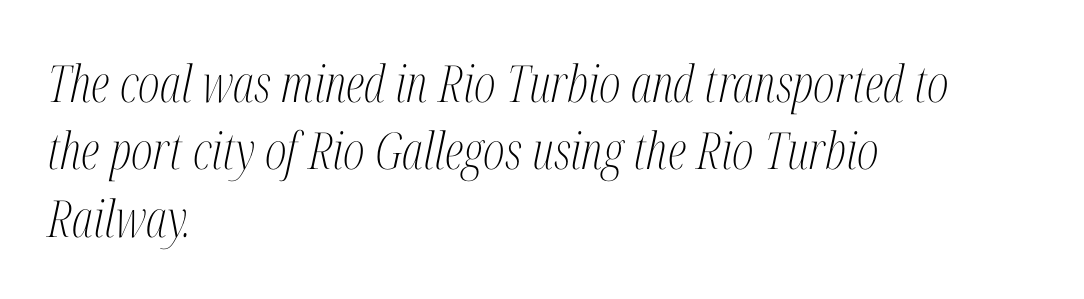
Q: Is the text bold? A: No.
Q: Is the text italic (slanted)? A: Yes, it leans right by about 12 degrees.
Q: Is the typeface a serif or a sans-serif typeface? A: Serif.
Q: Is the text underlined? A: No.
Q: How is the paragraph aligned? A: Left-aligned.
Q: Is the spacing between letters normal or unusually wide? A: Normal.
Q: Is the spacing between lines tight, normal or loose? A: Normal.
Q: Width (condensed, normal, or wide)? A: Condensed.
Q: Stroke contrast? A: Medium.
Q: x-height? A: Medium.
Q: Monospaced? A: No.
